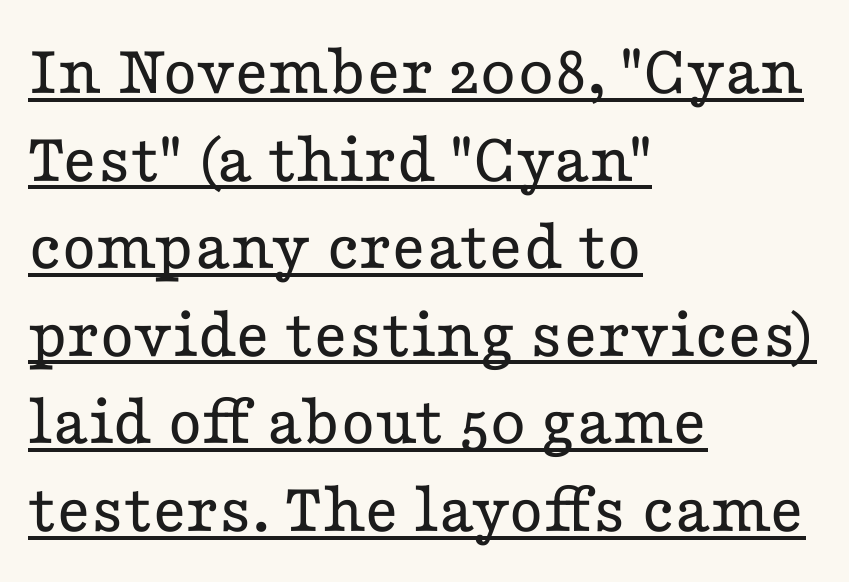
Q: Is the text bold? A: No.
Q: Is the text italic (slanted)? A: No, it is upright.
Q: Is the typeface a serif or a sans-serif typeface? A: Serif.
Q: Is the text underlined? A: Yes.
Q: How is the paragraph aligned? A: Left-aligned.
Q: Is the spacing between letters normal or unusually wide? A: Normal.
Q: Width (condensed, normal, or wide)? A: Wide.
Q: Stroke contrast? A: Low.
Q: x-height? A: Medium.
Q: Monospaced? A: No.
